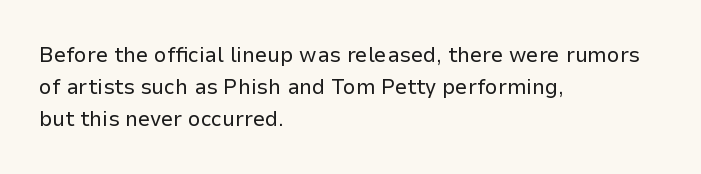
Q: Is the text bold? A: No.
Q: Is the text italic (slanted)? A: No, it is upright.
Q: Is the text underlined? A: No.
Q: How is the paragraph aligned? A: Left-aligned.
Q: Is the spacing between letters normal or unusually wide? A: Normal.
Q: Is the spacing between lines tight, normal or loose? A: Normal.
